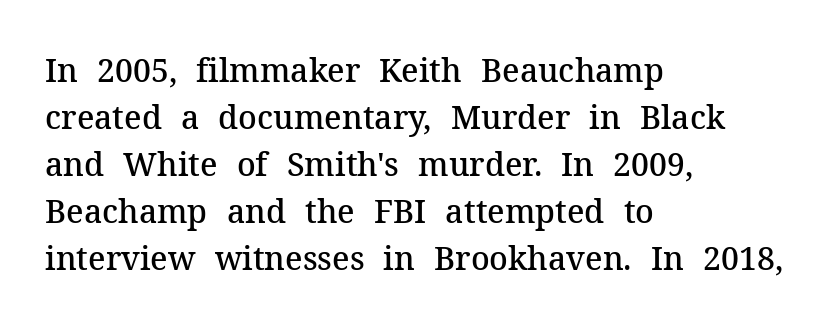
You can tell from the footed stems that serif type was used. A bare baseline throughout the passage. When letters stand straight like this, we call the style roman or upright. The letters advance in unequal steps, a hallmark of proportional type. The designer left line spacing at the default.
